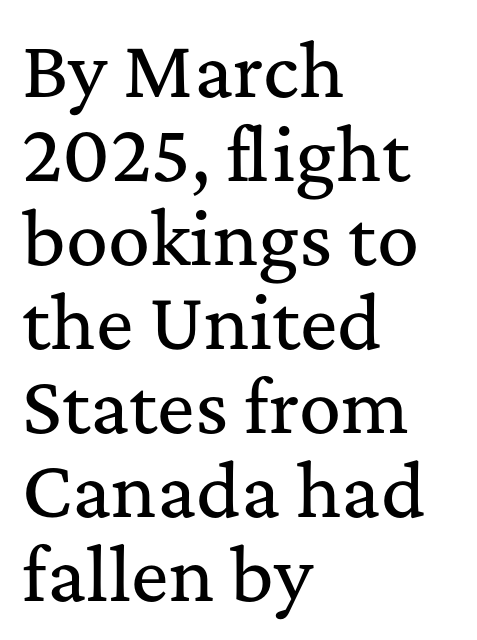
The image shows 70 px serif type, upright; set left-aligned, line spacing 1.2x, normal letter spacing, not underlined; medium stroke contrast and a medium x-height.
